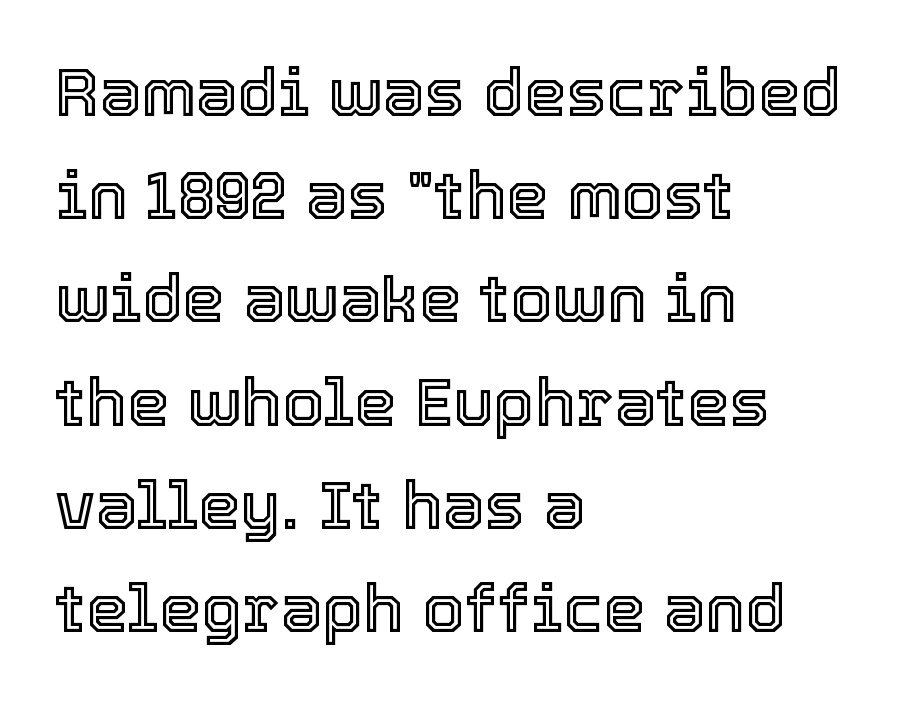
The image shows 67 px text type, upright; set left-aligned, normal line spacing (1.54x), normal letter spacing, not underlined; a medium x-height.
